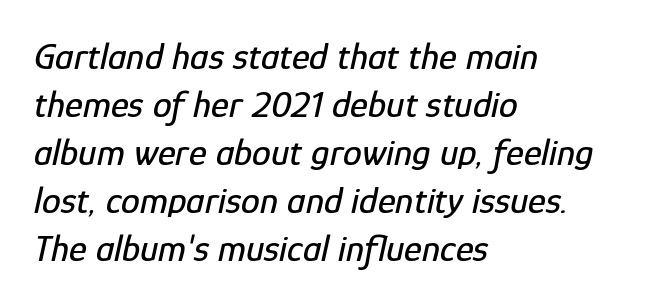
Q: Is the text italic (slanted)? A: Yes, it leans right by about 12 degrees.
Q: Is the text underlined? A: No.
Q: How is the paragraph aligned? A: Left-aligned.
Q: Is the spacing between letters normal or unusually wide? A: Normal.
Q: Is the spacing between lines tight, normal or loose? A: Normal.
Q: Width (condensed, normal, or wide)? A: Condensed.
Q: Stroke contrast? A: Low.
Q: x-height? A: Medium.
Q: Monospaced? A: No.
